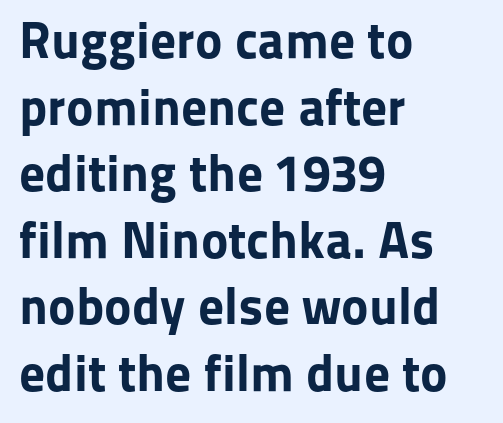
{"serif": "no", "italic": "no", "bold": "yes", "weight": "bold", "width": "normal", "stroke_contrast": "low", "x_height": "medium", "monospaced": "no", "underline": "no", "align": "left", "line_spacing": "normal", "line_spacing_ratio": 1.28, "letter_spacing": "normal", "letter_spacing_em": 0.0, "glyph_px": 52}
